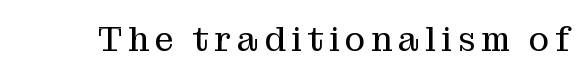
The image shows 34 px regular-weight serif type, upright; set not underlined; medium stroke contrast and a medium x-height.
